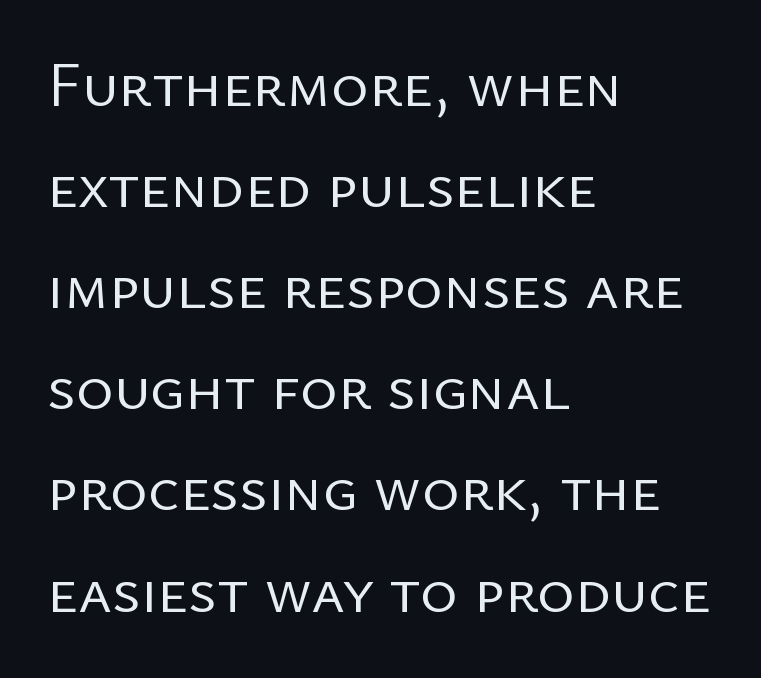
The image shows 64 px regular-weight sans-serif type, upright; set left-aligned, normal line spacing (1.58x), normal letter spacing, not underlined; low stroke contrast and a medium x-height.
